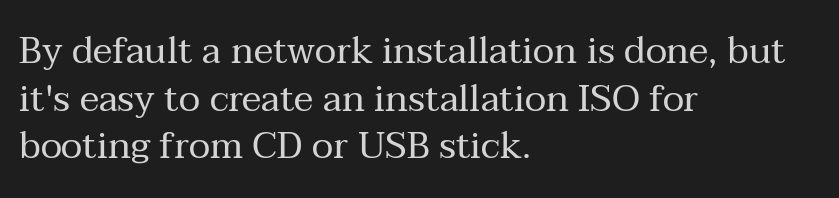
The line-height multiplier appears to be the usual default. You could not count columns in this text — the font is proportionally spaced. Style check: upright. Unmarked baselines from the first word to the last.
